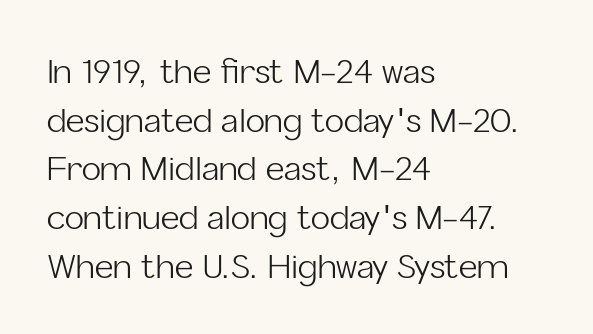
{"serif": "no", "italic": "no", "bold": "no", "weight": "light", "width": "normal", "stroke_contrast": "low", "x_height": "medium", "monospaced": "no", "underline": "no", "align": "left", "line_spacing": "normal", "line_spacing_ratio": 1.52, "letter_spacing": "normal", "letter_spacing_em": 0.0, "glyph_px": 32}
